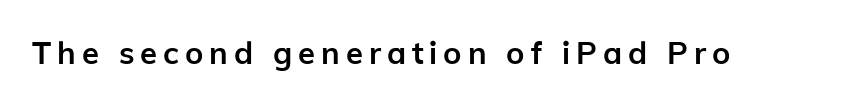
The image shows 31 px semibold sans-serif type, upright; set not underlined; low stroke contrast and a medium x-height.
